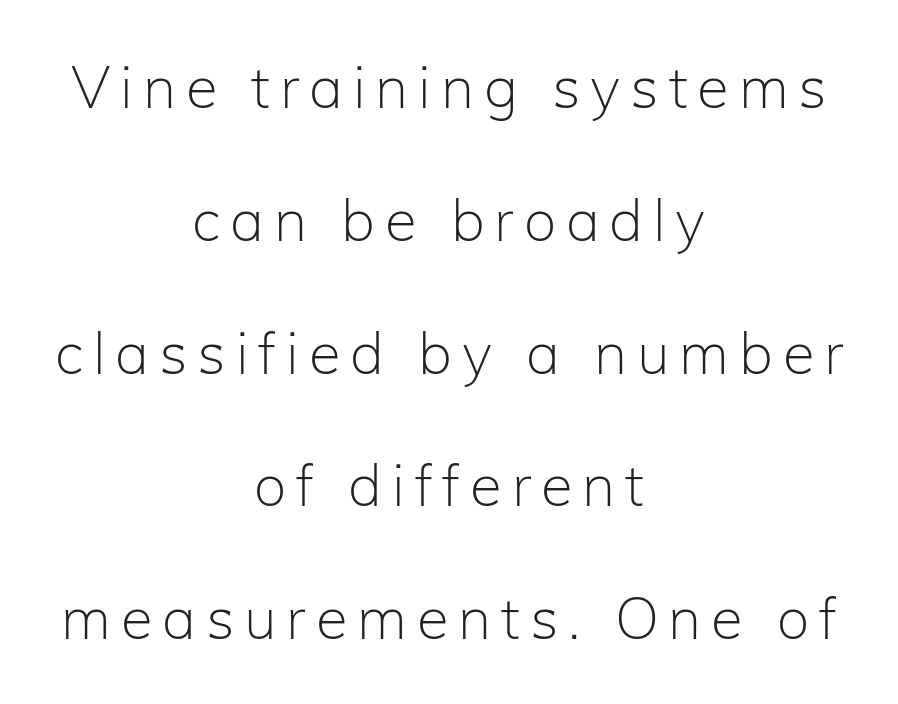
{"serif": "no", "italic": "no", "bold": "no", "weight": "light", "width": "normal", "stroke_contrast": "low", "x_height": "medium", "monospaced": "no", "underline": "no", "align": "center", "line_spacing": "loose", "line_spacing_ratio": 2.29, "glyph_px": 58}
